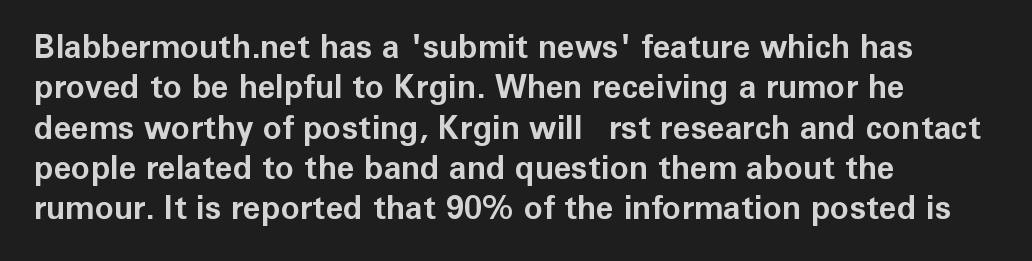
The image shows 32 px bold sans-serif type, upright; set left-aligned, normal line spacing (1.26x), normal letter spacing, not underlined; low stroke contrast and a medium x-height.
